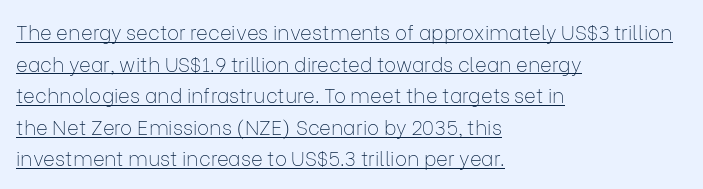
{"italic": "no", "bold": "no", "underline": "yes", "align": "left", "line_spacing": "normal", "line_spacing_ratio": 1.58, "letter_spacing": "normal", "letter_spacing_em": 0.0, "glyph_px": 20}
